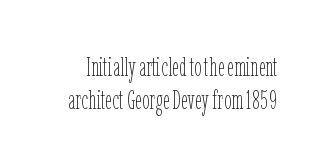
The image shows 26 px text type, upright; set normal line spacing (1.26x), normal letter spacing, not underlined.
